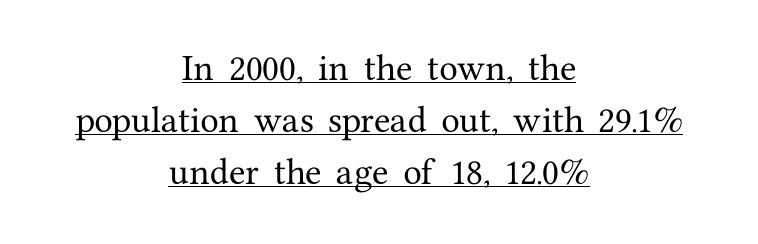
The image shows 30 px serif type, upright; set centered, line spacing 1.74x, normal letter spacing, underlined; medium stroke contrast and a medium x-height.
